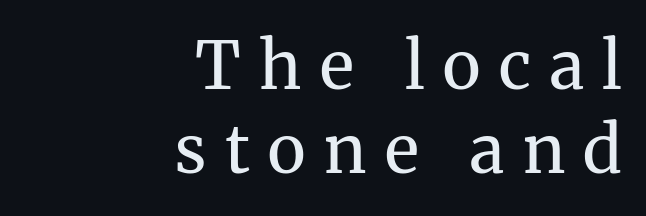
In terms of posture, this sample is upright. Horizontal bands of white between lines are of average thickness. Loose tracking; the words dissolve into strings of separated letters. Unbolded letterforms with no extra heft.
